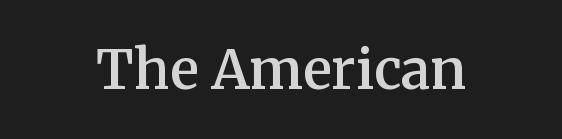
The face used here is proportionally spaced, like ordinary book or web type. Regarding serifs, this sample has them. The tracking reads as untouched default to a designer's eye. The specimen omits any rule beneath the text block's lines. How heavy is the stroke? Medium-heavy — a semibold, shy of bold.
